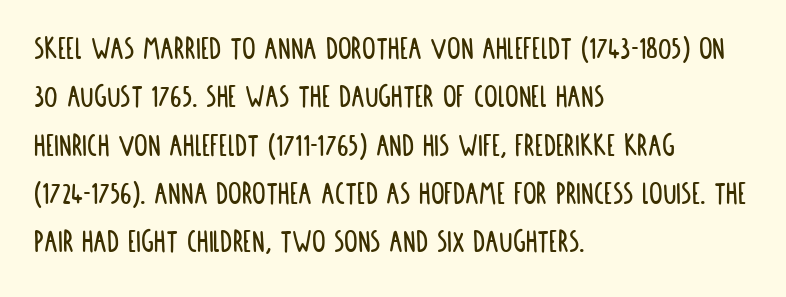
The image shows 34 px condensed sans-serif type, upright; set left-aligned, normal line spacing (1.42x), normal letter spacing, not underlined; low stroke contrast and a large x-height.
